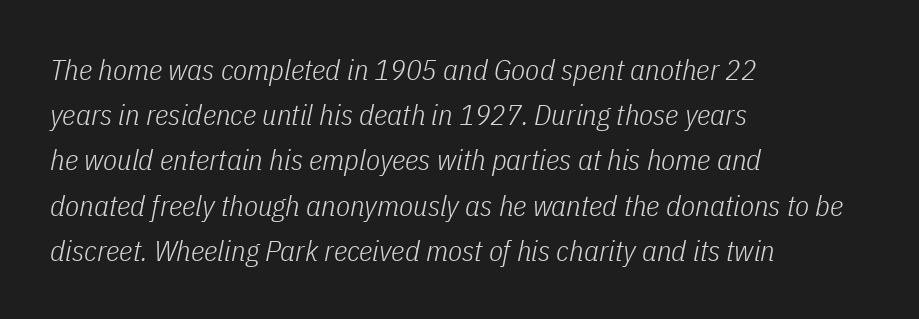
Is the type heavy? It reads as light-to-regular instead. Beneath every word, the page is bare. The rendering anchors every line to the left-hand side. The axis of the letterforms is tilted away from vertical. The block of text has a typical density, with ordinary space between rows.
